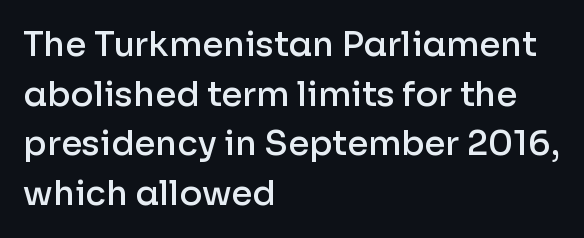
Q: Is the text bold? A: Semi-bold.
Q: Is the text italic (slanted)? A: No, it is upright.
Q: Is the typeface a serif or a sans-serif typeface? A: Sans-serif.
Q: Is the text underlined? A: No.
Q: How is the paragraph aligned? A: Left-aligned.
Q: Is the spacing between letters normal or unusually wide? A: Normal.
Q: Is the spacing between lines tight, normal or loose? A: Normal.
Q: Width (condensed, normal, or wide)? A: Normal.
Q: Stroke contrast? A: Low.
Q: x-height? A: Medium.
Q: Monospaced? A: No.
